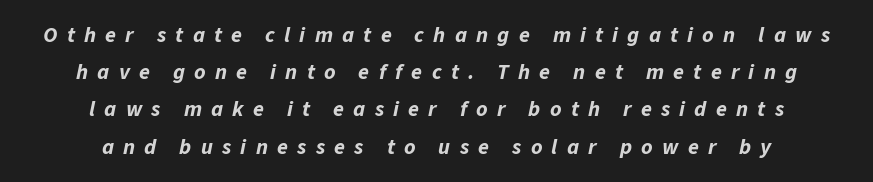
How are the letters spaced? Widely, with obvious added tracking. One glance says typical: line gaps are just what's usual. Does the copy run flush right? No — it is centered line by line. Caption: bold face, heavy strokes. These lines were composed using italics. Each row of text sits above clean, open space.
